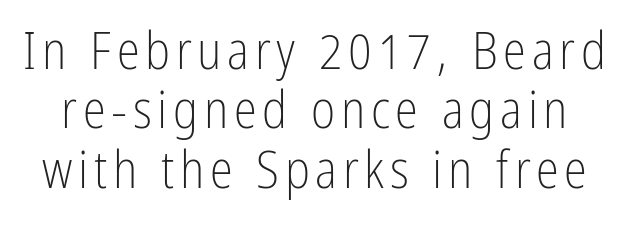
{"serif": "no", "italic": "no", "bold": "no", "weight": "light", "width": "condensed", "stroke_contrast": "low", "x_height": "medium", "monospaced": "no", "underline": "no", "line_spacing": "tight", "line_spacing_ratio": 1.14, "glyph_px": 52}
